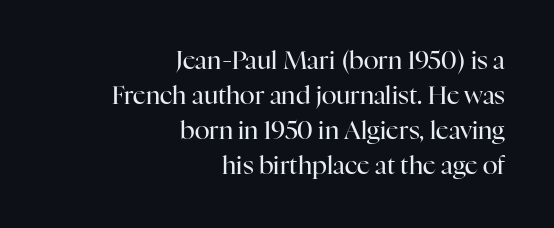
Stem width sits at or under what a default text font uses. Alignment: flush right. Plain, unruled lines of type. Observe the ordinary spacing: letters are neighbours, not strangers. No italicization has been applied; the sample stays upright.
